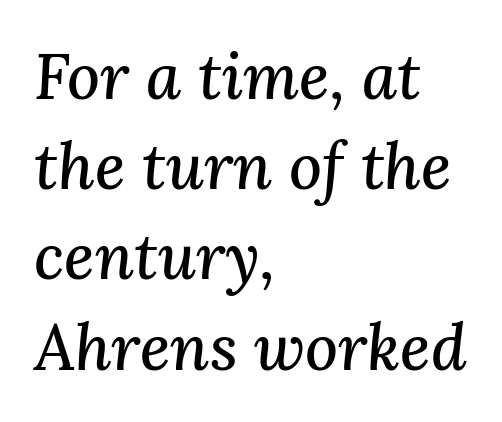
Slant detected: the letters are inclined. Rule under the text: the space is simply empty. Is this a sans? No — the strokes have serifs. Character widths vary here, with narrow letters taking less room than wide ones. In terms of letterspacing, this is plain default setting. Line spacing here is normal.
